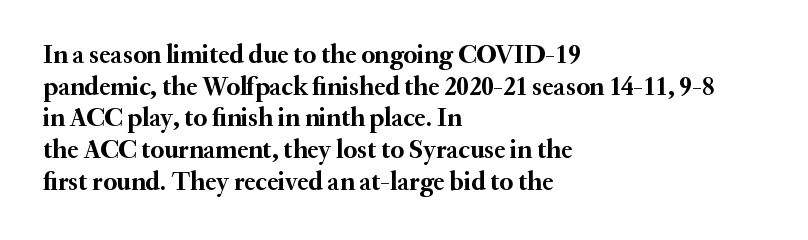
I'd describe the lettering as bold — thick and assertive. Words appear dense and cohesive because spacing is normal. Reading down the block, your eye returns to a fixed left position each line. The lettering holds an erect, upright posture throughout. Descender tails drop into unmarked territory.
